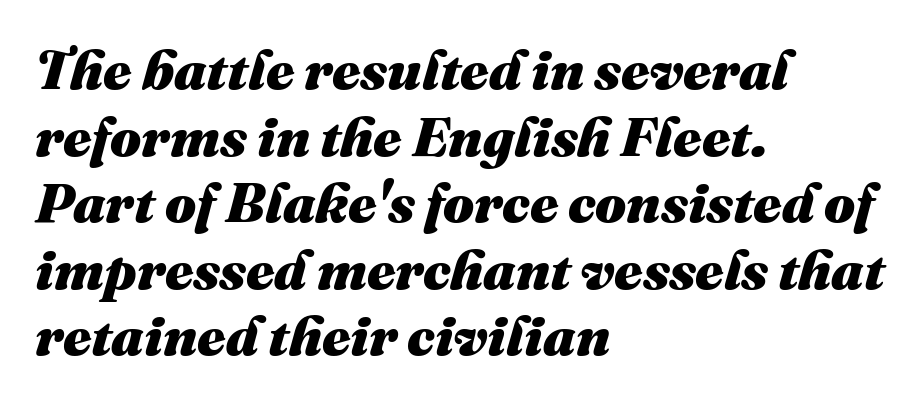
{"italic": "yes", "lean": "right", "slant_degrees": 16, "bold": "yes", "weight": "heavy", "width": "normal", "stroke_contrast": "medium", "x_height": "medium", "monospaced": "no", "underline": "no", "align": "left", "line_spacing_ratio": 1.21, "letter_spacing": "normal", "letter_spacing_em": 0.0, "glyph_px": 55}
